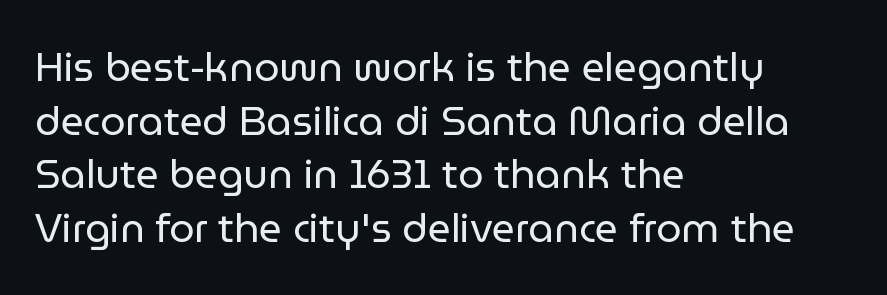
Compared with typical body copy, the letter spacing here is the same. Looks like regular typesetting: each glyph gets only the width it needs. Line starts are locked; line ends wander. The font is comparable to plain body text, perhaps lighter.
